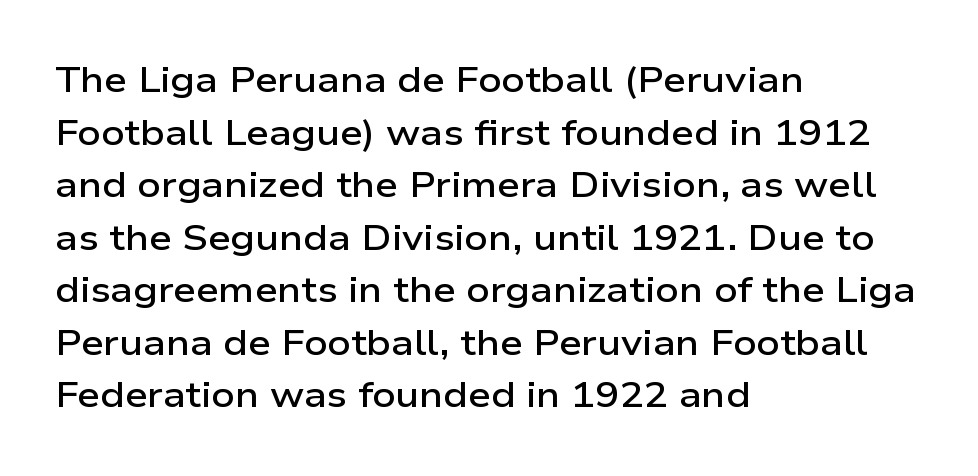
The image shows 36 px semibold, wide sans-serif type, upright; set left-aligned, normal line spacing (1.46x), normal letter spacing, not underlined; low stroke contrast and a medium x-height.
